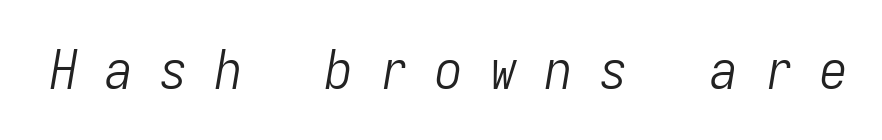
The image shows 55 px light, condensed type, italic (leaning right), monospaced; set unusually wide letter spacing (+0.5 em), not underlined; low stroke contrast and a medium x-height.
